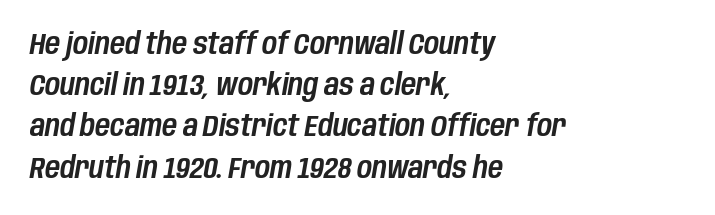
Q: Is the text italic (slanted)? A: Yes, it leans right by about 10 degrees.
Q: Is the text underlined? A: No.
Q: How is the paragraph aligned? A: Left-aligned.
Q: Is the spacing between letters normal or unusually wide? A: Normal.
Q: Is the spacing between lines tight, normal or loose? A: Normal.
Q: Width (condensed, normal, or wide)? A: Condensed.
Q: Stroke contrast? A: Low.
Q: x-height? A: Large.
Q: Monospaced? A: No.
